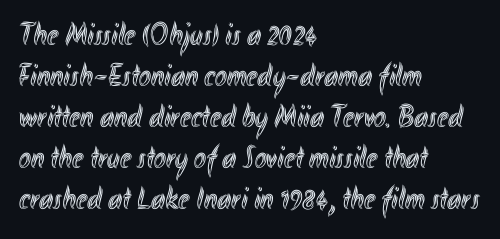
{"width": "condensed", "x_height": "small", "monospaced": "no", "underline": "no", "align": "left", "line_spacing": "normal", "line_spacing_ratio": 1.28, "letter_spacing": "normal", "letter_spacing_em": 0.0, "glyph_px": 32}
